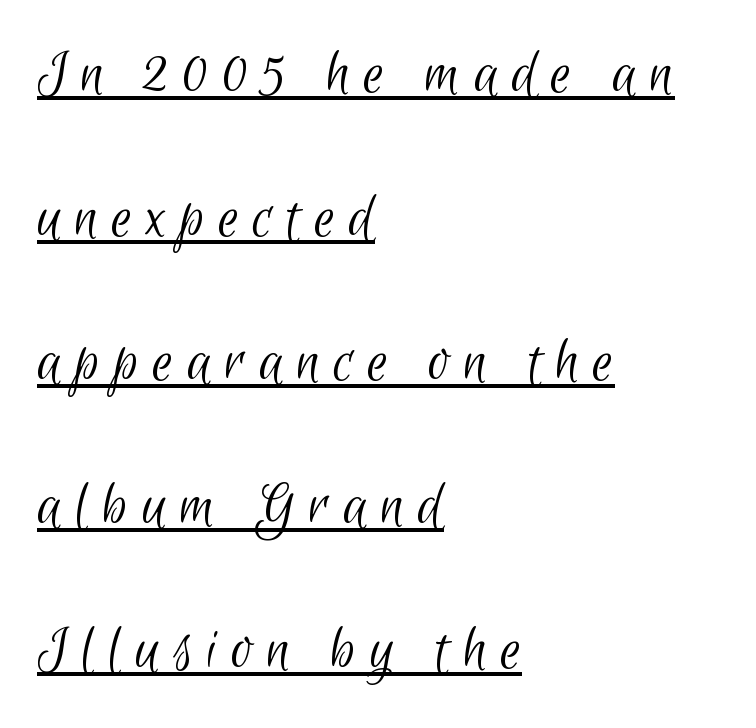
The image shows 66 px light, condensed sans-serif type; set left-aligned, loose line spacing (2.18x), unusually wide letter spacing (+0.2 em), underlined; low stroke contrast and a small x-height.
